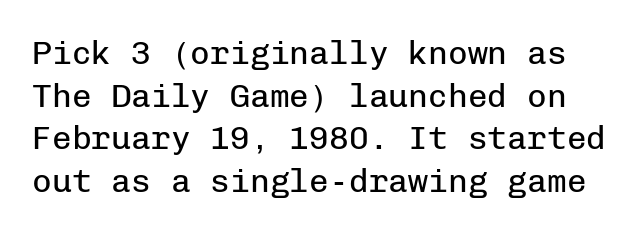
Q: Is the text bold? A: No.
Q: Is the text italic (slanted)? A: No, it is upright.
Q: Is the typeface a serif or a sans-serif typeface? A: Sans-serif.
Q: Is the text underlined? A: No.
Q: Is the spacing between letters normal or unusually wide? A: Normal.
Q: Is the spacing between lines tight, normal or loose? A: Normal.
Q: Width (condensed, normal, or wide)? A: Normal.
Q: Stroke contrast? A: Low.
Q: x-height? A: Medium.
Q: Monospaced? A: Yes.
